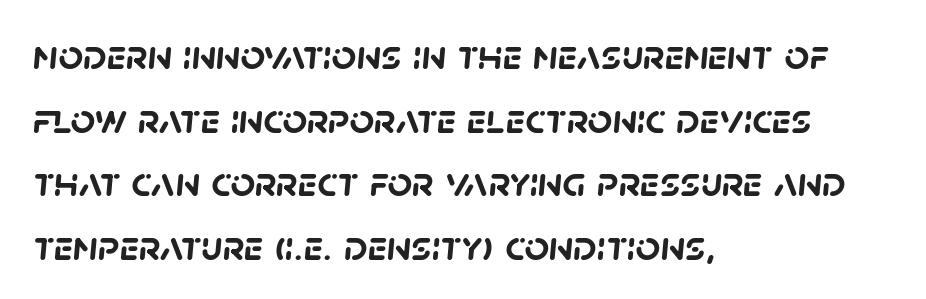
Q: Is the text bold? A: Yes.
Q: Is the typeface a serif or a sans-serif typeface? A: Sans-serif.
Q: Is the text underlined? A: No.
Q: How is the paragraph aligned? A: Left-aligned.
Q: Is the spacing between letters normal or unusually wide? A: Normal.
Q: Is the spacing between lines tight, normal or loose? A: Normal.
Q: Width (condensed, normal, or wide)? A: Normal.
Q: Stroke contrast? A: Low.
Q: x-height? A: Large.
Q: Monospaced? A: No.
